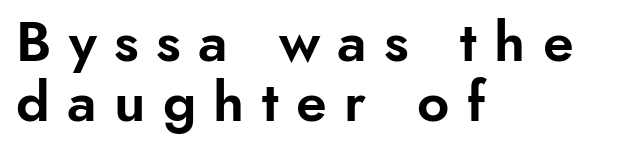
{"serif": "no", "italic": "no", "width": "normal", "stroke_contrast": "low", "x_height": "small", "monospaced": "no", "underline": "no", "align": "left", "line_spacing": "tight", "line_spacing_ratio": 1.07, "letter_spacing": "wide", "letter_spacing_em": 0.31, "glyph_px": 56}
